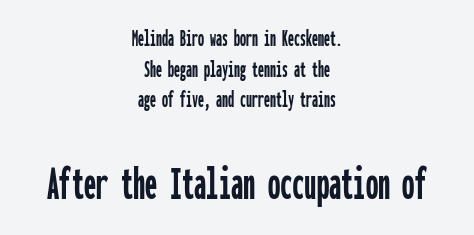
Q: Is the text italic (slanted)? A: No, it is upright.
Q: Is the typeface a serif or a sans-serif typeface? A: Sans-serif.
Q: Is the text underlined? A: No.
Q: How is the paragraph aligned? A: Centered.
Q: Is the spacing between letters normal or unusually wide? A: Normal.
Q: Is the spacing between lines tight, normal or loose? A: Normal.
Q: Which block of text is set in a larger size, the first (top) or the second (bottom)? A: The second (bottom) one.
Q: Width (condensed, normal, or wide)? A: Condensed.
Q: Stroke contrast? A: Low.
Q: x-height? A: Medium.
Q: Monospaced? A: Yes.
